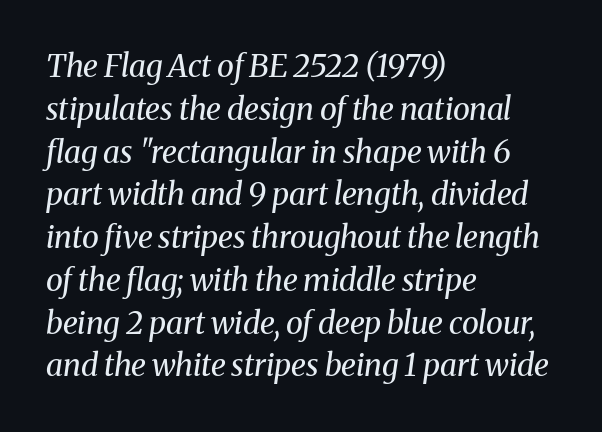
The passage shown is typeset with a serif family. If you drew a line through each stem, it would be angled. A clean baseline with only descenders dipping below it. Looks like regular typesetting: each glyph gets only the width it needs. This sample keeps an unexceptional amount of space between lines.
